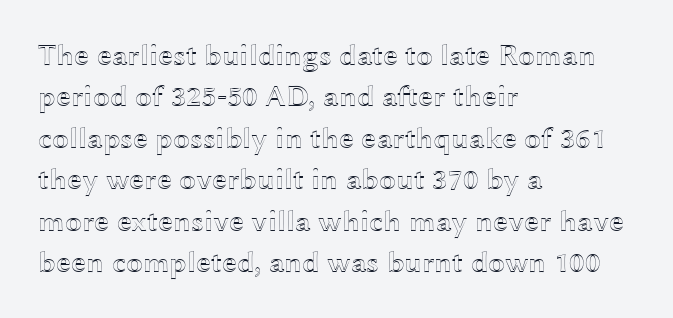
The image shows 30 px wide type, upright; set left-aligned, normal line spacing (1.38x), normal letter spacing, not underlined; a medium x-height.
